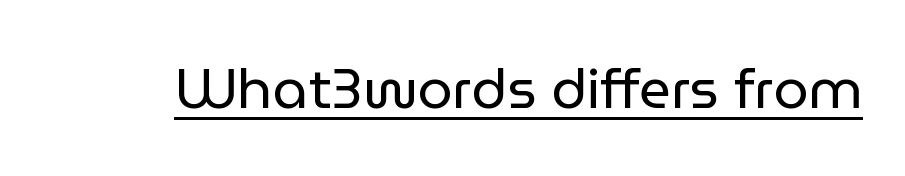
The image shows 56 px regular-weight sans-serif type, upright; set normal letter spacing, underlined; low stroke contrast and a medium x-height.
